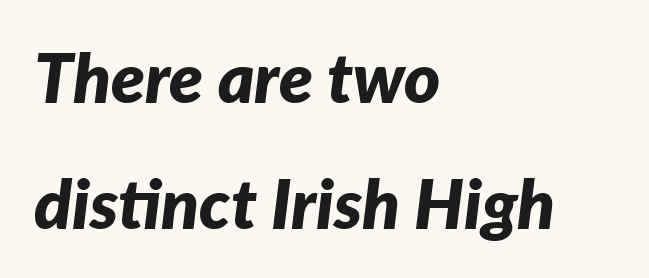
Characters follow at the spacing the type designer built in. Varying glyph widths throughout — classic text-font behaviour. Would a proofreader flag this as italicized? Yes. Emphasis by weight is at full strength: bold.
